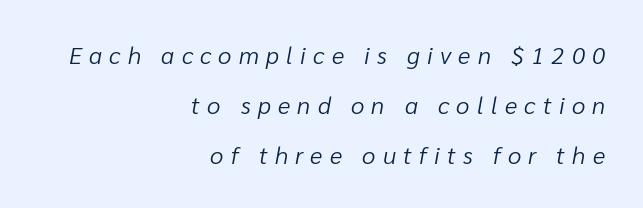
Short and long lines alike share a common ending point at right. The lines are spread far apart with generous leading. The letterforms stand isolated, each surrounded by extra space. The strokes carry an ordinary text weight at most. Style check: oblique. Descenders are the only things crossing below the line.
